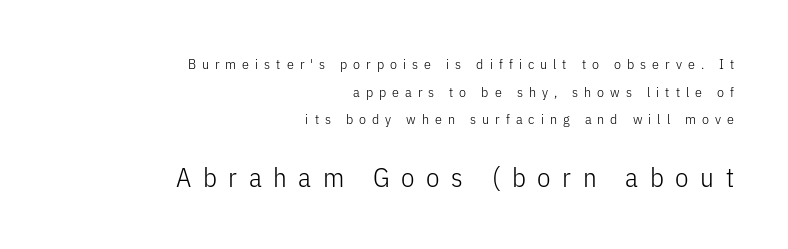
The image shows 27 px text type, upright; set right-aligned, loose line spacing (1.98x), unusually wide letter spacing (+0.43 em), not underlined; the second (bottom) block is 1.93x larger.
